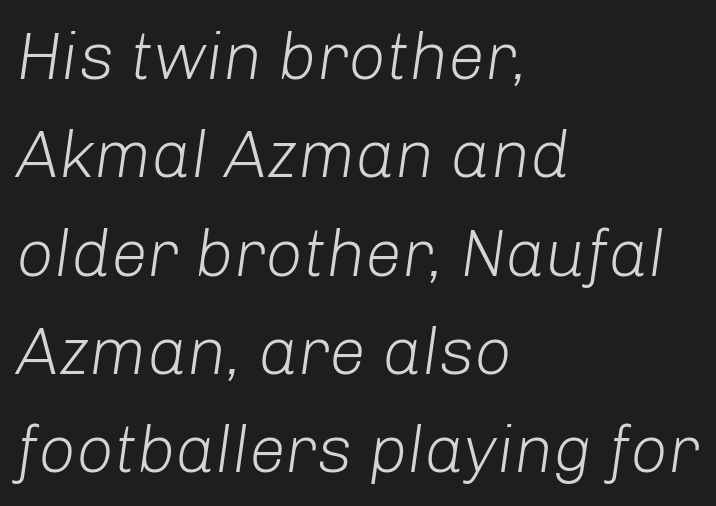
Q: Is the text bold? A: No.
Q: Is the text italic (slanted)? A: Yes, it leans right by about 8 degrees.
Q: Is the text underlined? A: No.
Q: How is the paragraph aligned? A: Left-aligned.
Q: Is the spacing between letters normal or unusually wide? A: Normal.
Q: Is the spacing between lines tight, normal or loose? A: Normal.
Q: Width (condensed, normal, or wide)? A: Normal.
Q: Stroke contrast? A: Low.
Q: x-height? A: Medium.
Q: Monospaced? A: No.
